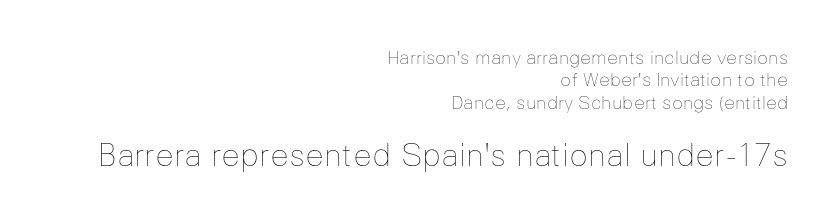
The gaps between neighbouring characters are ordinary and unremarkable. Varying glyph widths throughout — classic text-font behaviour. The zone under the glyphs is completely vacant. These two chunks differ in scale, with the bottom chunk taking the larger measure.
